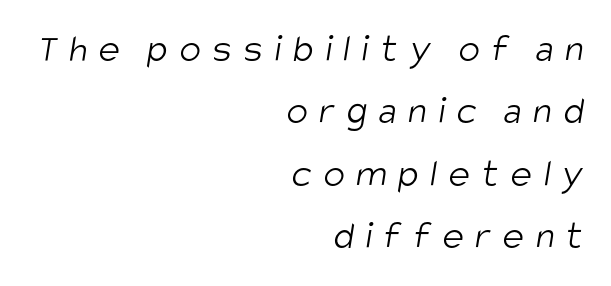
The image shows 40 px light, condensed sans-serif type; set right-aligned, normal line spacing (1.56x), unusually wide letter spacing (+0.29 em), not underlined; low stroke contrast and a large x-height.
